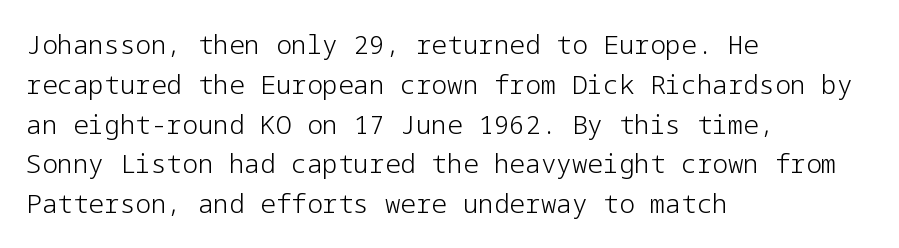
Q: Is the text bold? A: No.
Q: Is the text italic (slanted)? A: No, it is upright.
Q: Is the text underlined? A: No.
Q: How is the paragraph aligned? A: Left-aligned.
Q: Is the spacing between letters normal or unusually wide? A: Normal.
Q: Is the spacing between lines tight, normal or loose? A: Normal.
